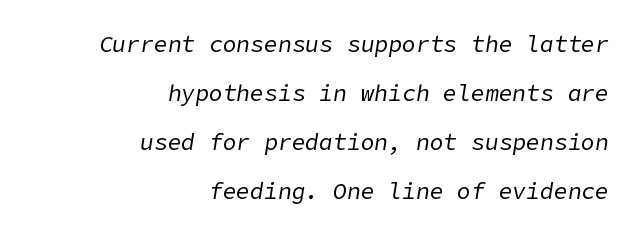
{"italic": "yes", "lean": "right", "slant_degrees": 9, "bold": "no", "underline": "no", "align": "right", "line_spacing": "loose", "line_spacing_ratio": 2.13, "letter_spacing": "normal", "letter_spacing_em": 0.0, "glyph_px": 23}
